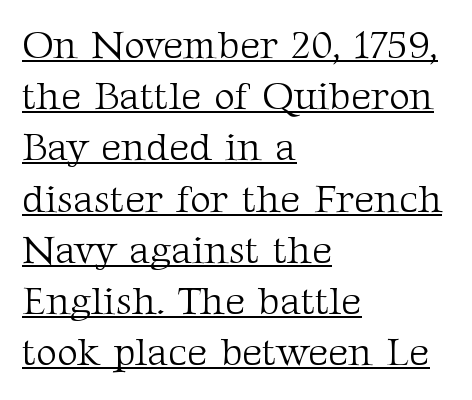
The image shows 40 px light serif type, upright; set left-aligned, normal line spacing (1.28x), normal letter spacing, underlined; medium stroke contrast and a medium x-height.
